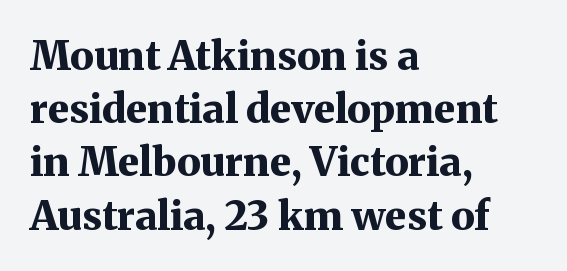
The glyphs are unaccompanied by any horizontal stroke below them. These lines were composed using upright roman letters. A typesetter would call this proportional, since set widths differ per character. Short and long lines alike share a common starting point at left. Serif or sans? Serif — the stroke terminals have little feet.
